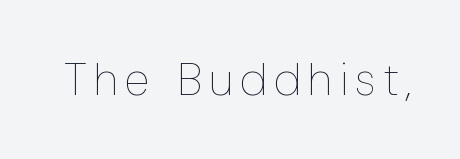
{"italic": "no", "bold": "no", "weight": "thin", "width": "condensed", "stroke_contrast": "low", "x_height": "medium", "monospaced": "no", "underline": "no", "glyph_px": 46}
